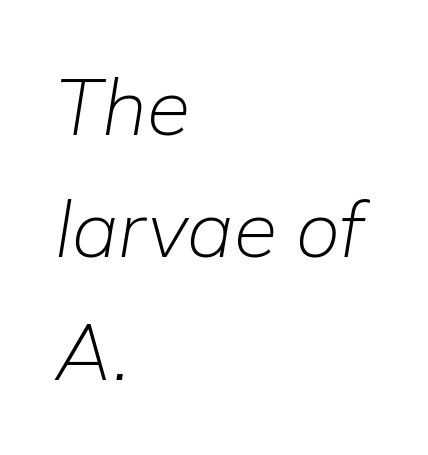
Q: Is the text bold? A: No.
Q: Is the text italic (slanted)? A: Yes, it leans right by about 9 degrees.
Q: Is the text underlined? A: No.
Q: How is the paragraph aligned? A: Left-aligned.
Q: Is the spacing between letters normal or unusually wide? A: Normal.
Q: Is the spacing between lines tight, normal or loose? A: Normal.
Q: Width (condensed, normal, or wide)? A: Normal.
Q: Stroke contrast? A: Low.
Q: x-height? A: Medium.
Q: Monospaced? A: No.
